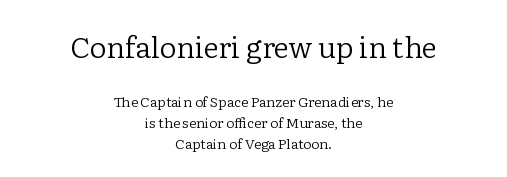
{"serif": "yes", "italic": "no", "bold": "no", "weight": "regular", "width": "normal", "stroke_contrast": "low", "x_height": "medium", "monospaced": "no", "underline": "no", "align": "center", "line_spacing": "normal", "line_spacing_ratio": 1.5, "letter_spacing": "normal", "letter_spacing_em": 0.0, "larger_block": "first", "size_ratio": 2.07, "glyph_px": 29}
